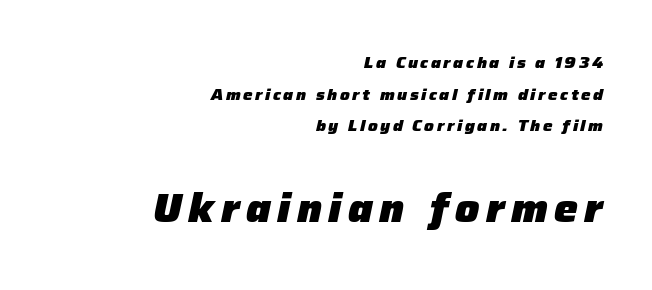
Q: Is the text bold? A: Yes.
Q: Is the text italic (slanted)? A: Yes, it leans right by about 12 degrees.
Q: Is the text underlined? A: No.
Q: How is the paragraph aligned? A: Right-aligned.
Q: Is the spacing between lines tight, normal or loose? A: Loose.
Q: Which block of text is set in a larger size, the first (top) or the second (bottom)? A: The second (bottom) one.
Q: Width (condensed, normal, or wide)? A: Normal.
Q: Stroke contrast? A: Low.
Q: x-height? A: Medium.
Q: Monospaced? A: No.
